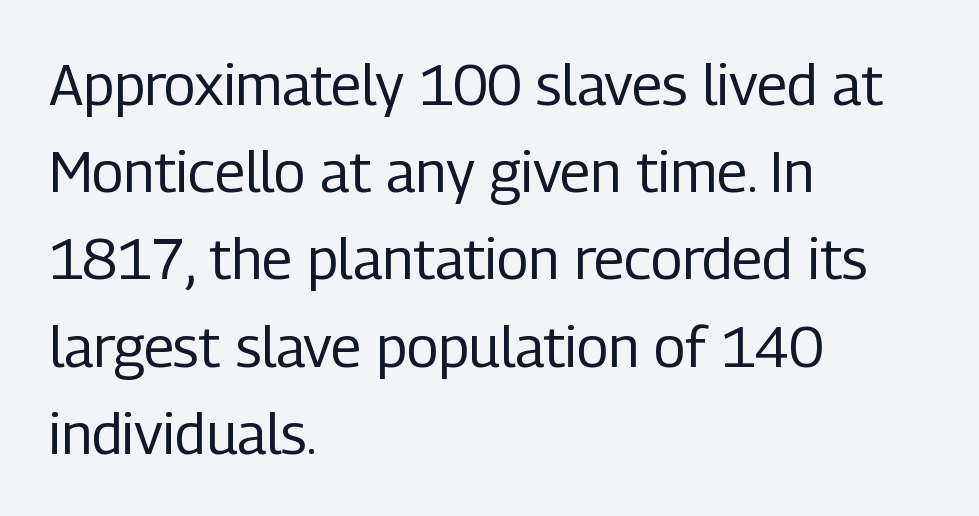
Q: Is the text bold? A: No.
Q: Is the text italic (slanted)? A: No, it is upright.
Q: Is the typeface a serif or a sans-serif typeface? A: Sans-serif.
Q: Is the text underlined? A: No.
Q: How is the paragraph aligned? A: Left-aligned.
Q: Is the spacing between letters normal or unusually wide? A: Normal.
Q: Is the spacing between lines tight, normal or loose? A: Normal.
Q: Width (condensed, normal, or wide)? A: Condensed.
Q: Stroke contrast? A: Low.
Q: x-height? A: Medium.
Q: Monospaced? A: No.
